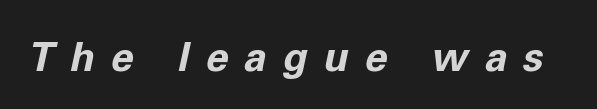
The image shows 41 px bold type, italic (leaning right); set unusually wide letter spacing (+0.39 em), not underlined; low stroke contrast and a medium x-height.
